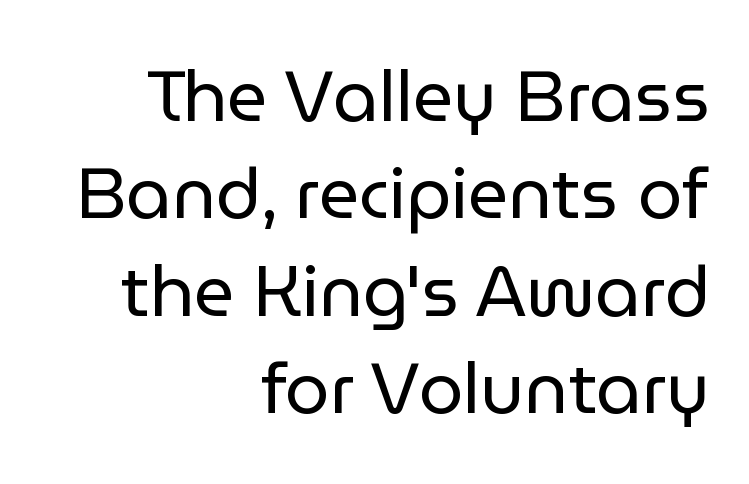
Students, observe: this is what conventionally led text looks like. Typeset ragged left — the right edge is the straight one. In terms of letterform style, serifs are entirely absent. Glance below the letters and you will spot only blank space.
